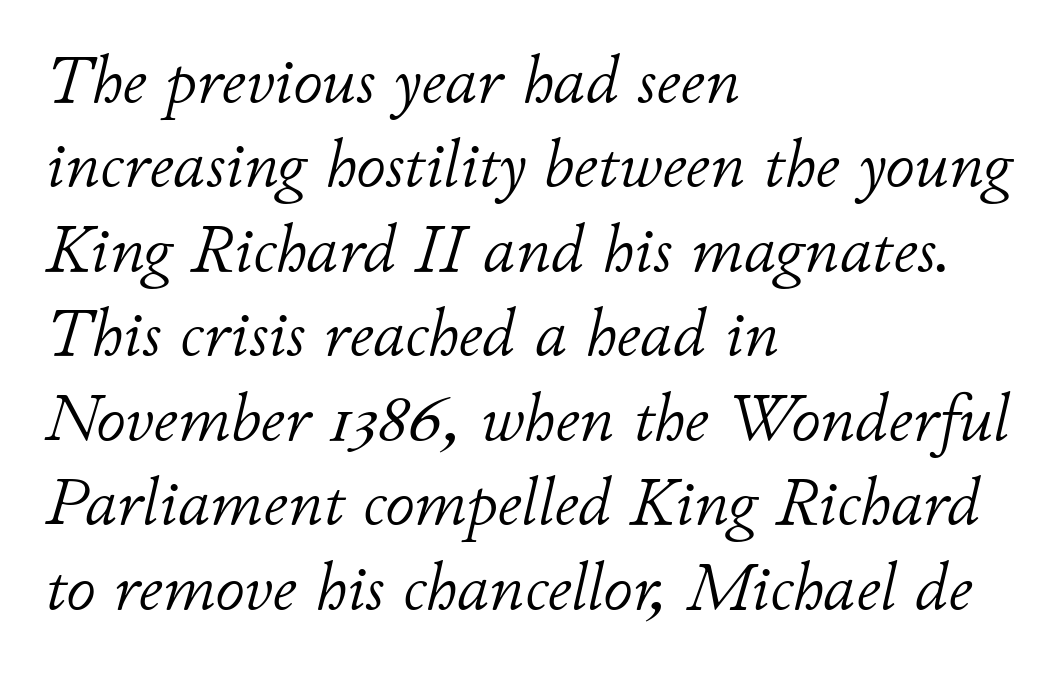
Notice how descenders clear the ascenders below comfortably — that's standard leading. The typesetting does not lean heavy: it is not bold. Horizontally, the lines are justified to the leading edge only. Here the designer chose a conventional face with non-uniform glyph widths. Here the glyphs are tracked normally, forming tight word shapes.
